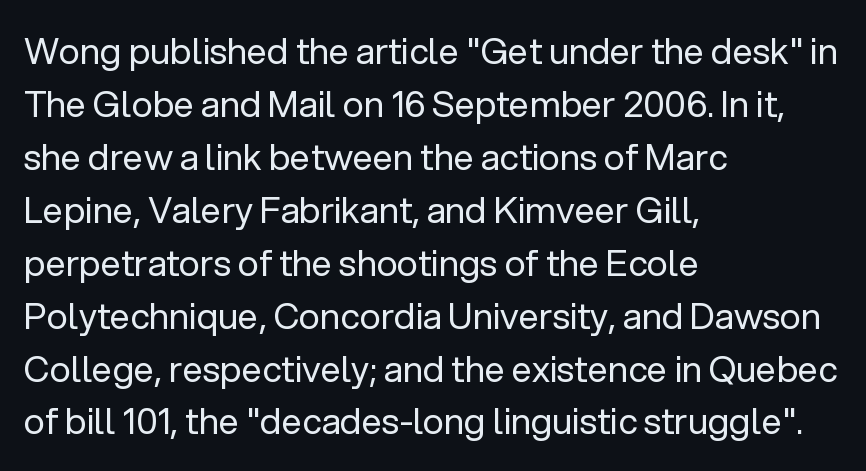
The type sits square on the baseline with zero lean. Casual observation: everything's shoved over to the left. No chunkiness to these letters — they're not bold. This rendering features lettering with no underline. Baseline-to-baseline distance is the conventional proportion of letter height. Default kerning and tracking; the words read as compact shapes.
